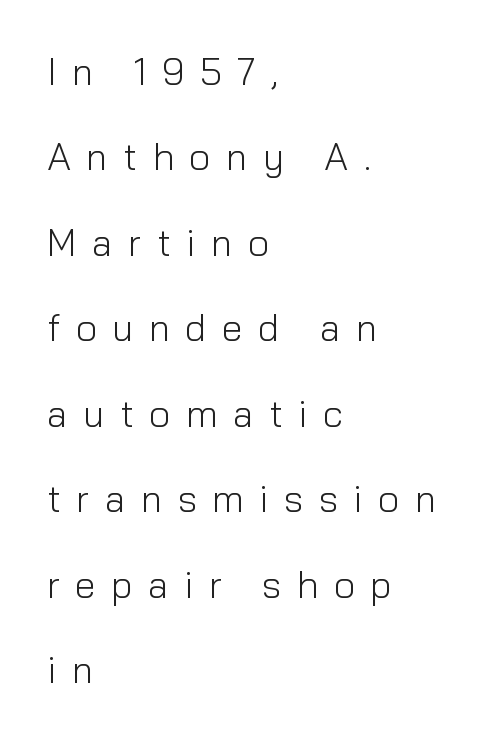
The letters advance in unequal steps, a hallmark of proportional type. If you drew a line through each stem, it would be perfectly vertical. This rendering employs a face without finishing strokes, i.e., a sans-serif. The words here are not underlined. Substantial extra tracking has been applied to these lines. The rendering uses a large line-height, opening up the rows.
